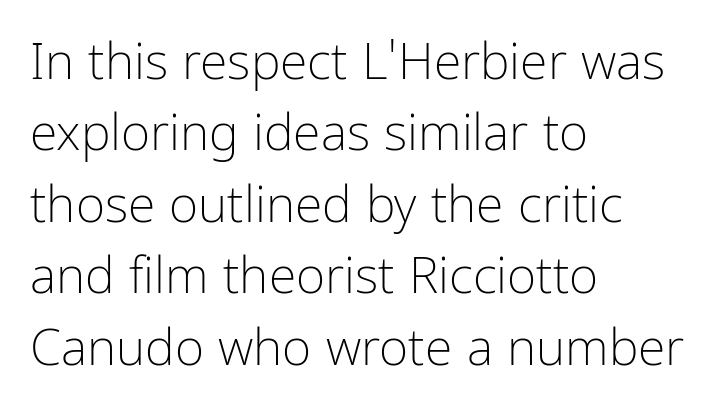
{"serif": "no", "italic": "no", "bold": "no", "weight": "light", "width": "condensed", "stroke_contrast": "low", "x_height": "medium", "monospaced": "no", "underline": "no", "align": "left", "line_spacing": "normal", "line_spacing_ratio": 1.43, "letter_spacing": "normal", "letter_spacing_em": 0.0, "glyph_px": 50}
